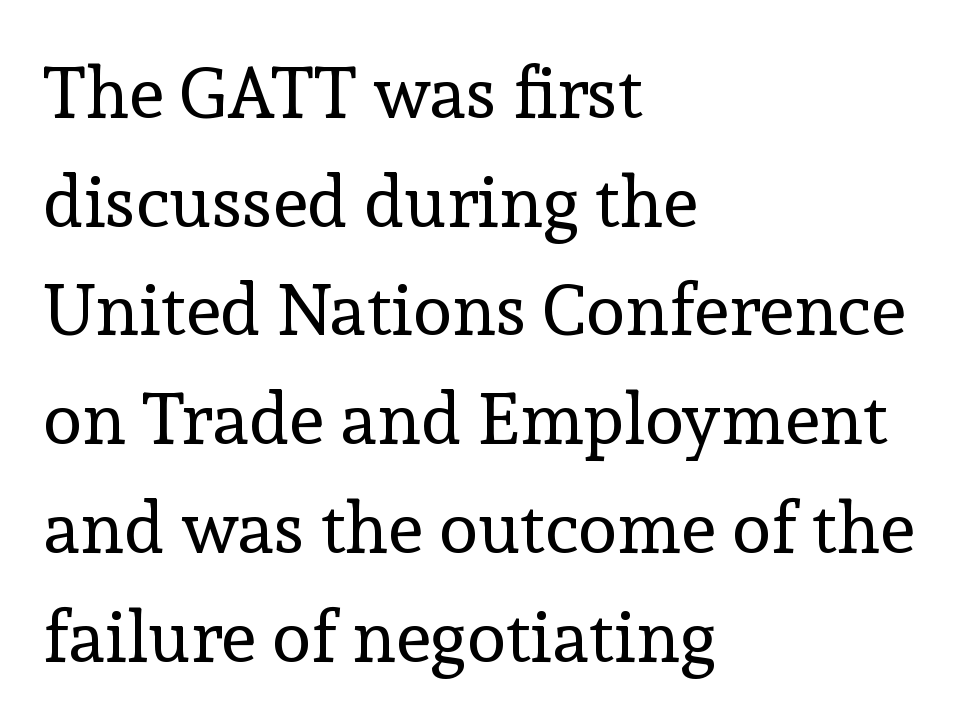
{"serif": "yes", "italic": "no", "bold": "no", "weight": "regular", "width": "normal", "x_height": "medium", "monospaced": "no", "underline": "no", "align": "left", "line_spacing": "normal", "line_spacing_ratio": 1.51, "letter_spacing": "normal", "letter_spacing_em": 0.0, "glyph_px": 72}
